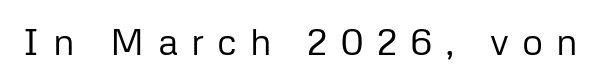
Q: Is the text bold? A: No.
Q: Is the text italic (slanted)? A: No, it is upright.
Q: Is the typeface a serif or a sans-serif typeface? A: Sans-serif.
Q: Is the text underlined? A: No.
Q: Is the spacing between letters normal or unusually wide? A: Unusually wide.
Q: Width (condensed, normal, or wide)? A: Normal.
Q: Stroke contrast? A: Low.
Q: x-height? A: Medium.
Q: Monospaced? A: No.
